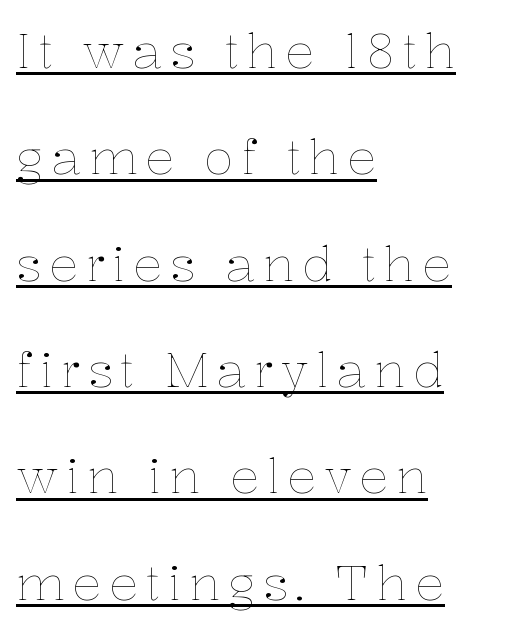
{"italic": "no", "bold": "no", "weight": "thin", "width": "normal", "stroke_contrast": "low", "x_height": "medium", "monospaced": "no", "underline": "yes", "align": "left", "line_spacing": "loose", "line_spacing_ratio": 2.17, "glyph_px": 49}
